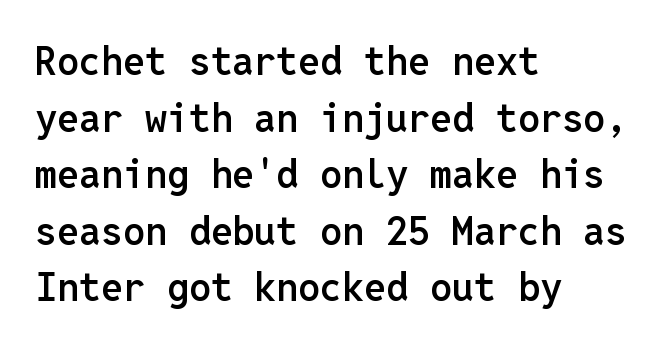
Q: Is the text bold? A: Semi-bold.
Q: Is the text italic (slanted)? A: No, it is upright.
Q: Is the typeface a serif or a sans-serif typeface? A: Sans-serif.
Q: Is the text underlined? A: No.
Q: How is the paragraph aligned? A: Left-aligned.
Q: Is the spacing between letters normal or unusually wide? A: Normal.
Q: Is the spacing between lines tight, normal or loose? A: Normal.
Q: Width (condensed, normal, or wide)? A: Normal.
Q: Stroke contrast? A: Low.
Q: x-height? A: Medium.
Q: Monospaced? A: Yes.
